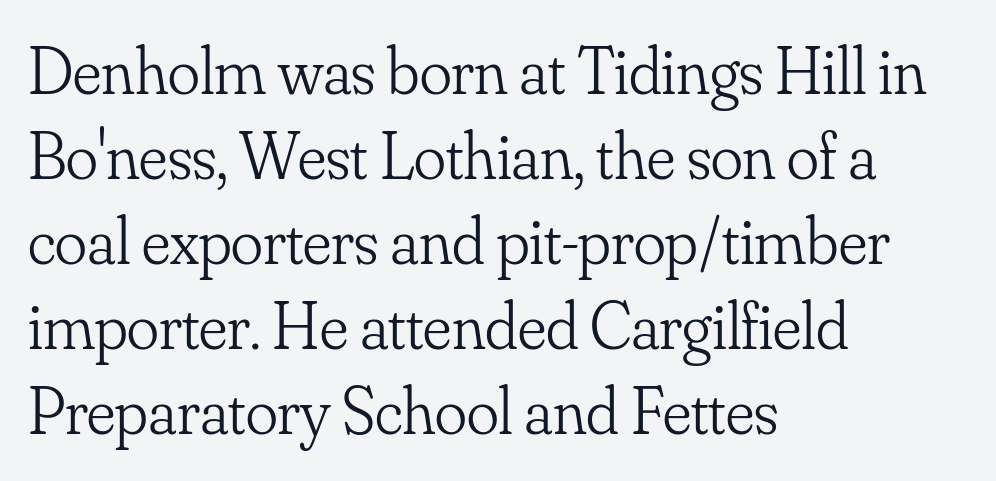
{"serif": "yes", "italic": "no", "bold": "no", "weight": "light", "width": "normal", "stroke_contrast": "low", "x_height": "small", "monospaced": "no", "underline": "no", "align": "left", "line_spacing": "normal", "line_spacing_ratio": 1.27, "letter_spacing": "normal", "letter_spacing_em": 0.0, "glyph_px": 67}
